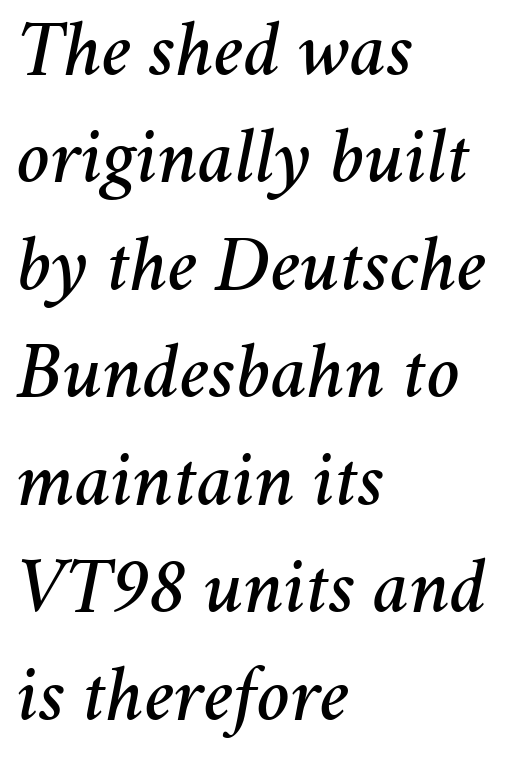
No word sits above an underline. Is there much room between lines? A standard amount, neither cramped nor airy. The passage shown is typed in a proportional face where columns would drift. The paragraph shown leans on its left margin.
